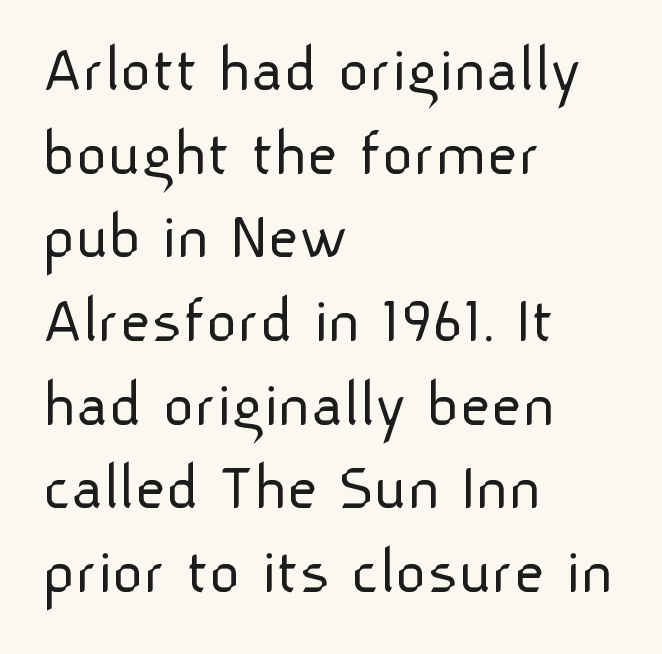
Q: Is the text bold? A: No.
Q: Is the text italic (slanted)? A: No, it is upright.
Q: Is the typeface a serif or a sans-serif typeface? A: Sans-serif.
Q: Is the text underlined? A: No.
Q: How is the paragraph aligned? A: Left-aligned.
Q: Is the spacing between letters normal or unusually wide? A: Normal.
Q: Width (condensed, normal, or wide)? A: Normal.
Q: Stroke contrast? A: Low.
Q: x-height? A: Medium.
Q: Monospaced? A: No.
